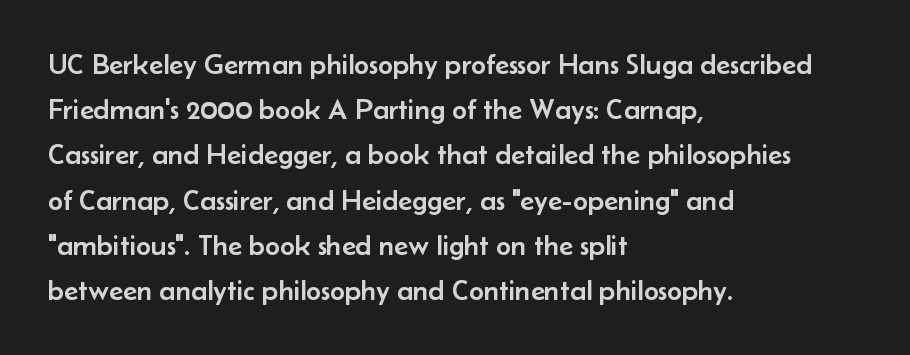
Q: Is the text italic (slanted)? A: No, it is upright.
Q: Is the typeface a serif or a sans-serif typeface? A: Sans-serif.
Q: Is the text underlined? A: No.
Q: How is the paragraph aligned? A: Left-aligned.
Q: Is the spacing between letters normal or unusually wide? A: Normal.
Q: Is the spacing between lines tight, normal or loose? A: Normal.
Q: Width (condensed, normal, or wide)? A: Normal.
Q: Stroke contrast? A: Low.
Q: x-height? A: Small.
Q: Monospaced? A: No.
